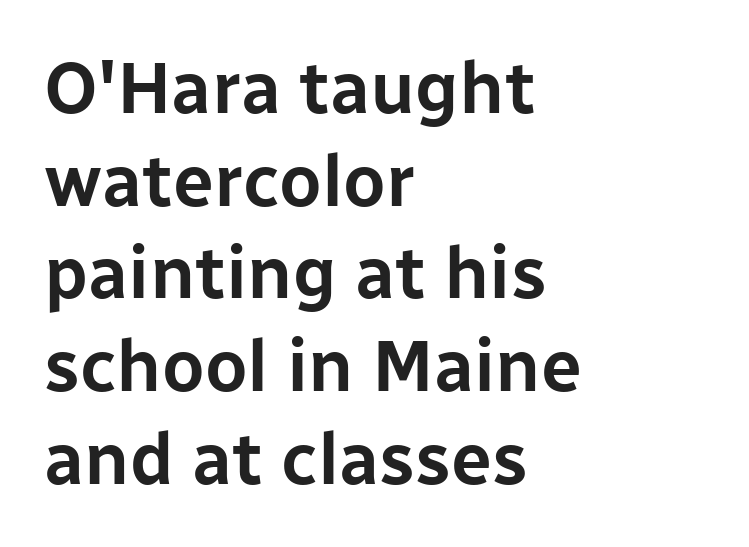
This rendering employs a face without finishing strokes, i.e., a sans-serif. The letters advance in unequal steps, a hallmark of proportional type. Caption: standard tracking, unaltered. The space beneath each line is pristine and unruled.
